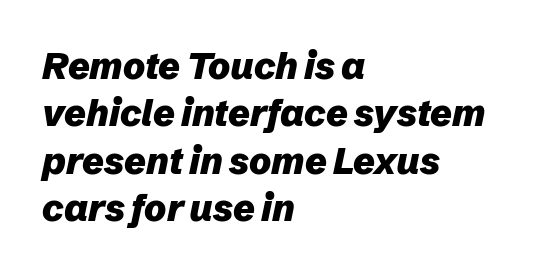
Is the block centered? No — it sits flush against the left margin. What weight is shown? A full bold with thick strokes. Is the type slanted? Yes — the strokes lean at a clear angle. Varying glyph widths throughout — classic text-font behaviour. Leading: standard.
